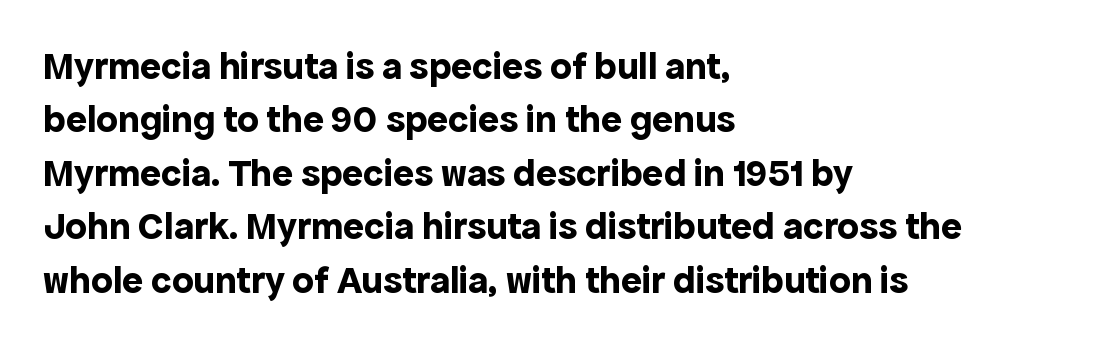
{"serif": "no", "italic": "no", "bold": "yes", "weight": "bold", "width": "normal", "x_height": "medium", "monospaced": "no", "underline": "no", "align": "left", "line_spacing": "normal", "line_spacing_ratio": 1.37, "letter_spacing": "normal", "letter_spacing_em": 0.0, "glyph_px": 39}
